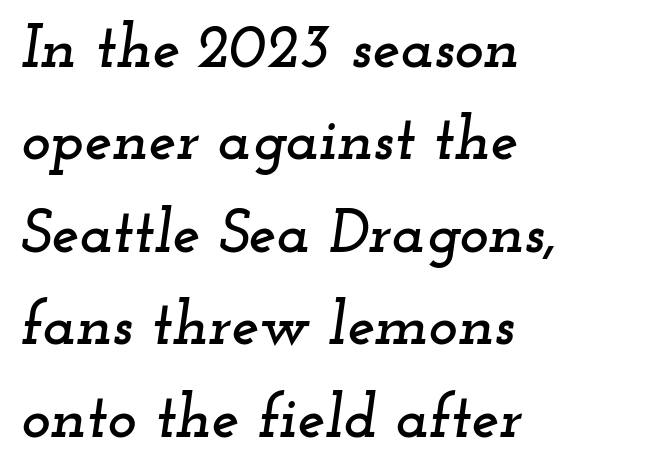
Q: Is the text italic (slanted)? A: Yes, it leans right by about 12 degrees.
Q: Is the typeface a serif or a sans-serif typeface? A: Serif.
Q: Is the text underlined? A: No.
Q: How is the paragraph aligned? A: Left-aligned.
Q: Is the spacing between letters normal or unusually wide? A: Normal.
Q: Is the spacing between lines tight, normal or loose? A: Normal.
Q: Width (condensed, normal, or wide)? A: Wide.
Q: Stroke contrast? A: Low.
Q: x-height? A: Small.
Q: Monospaced? A: No.
